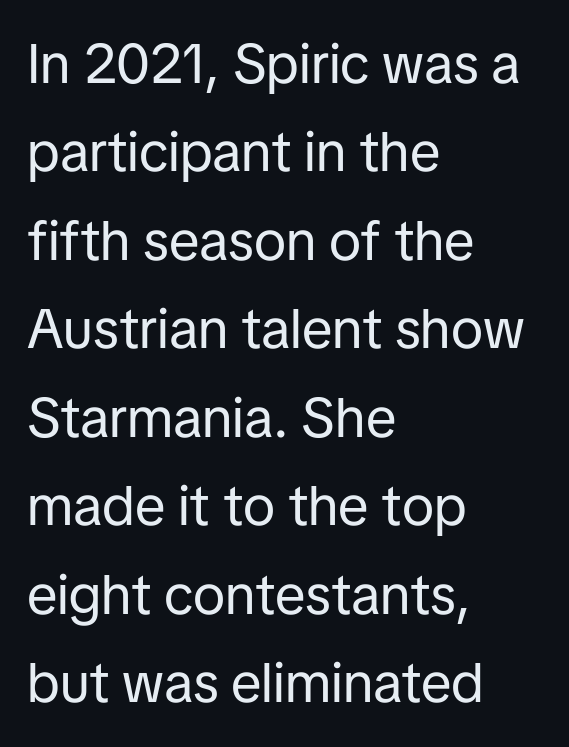
The image shows 56 px regular-weight sans-serif type, upright; set left-aligned, normal line spacing (1.58x), normal letter spacing, not underlined; low stroke contrast and a medium x-height.
